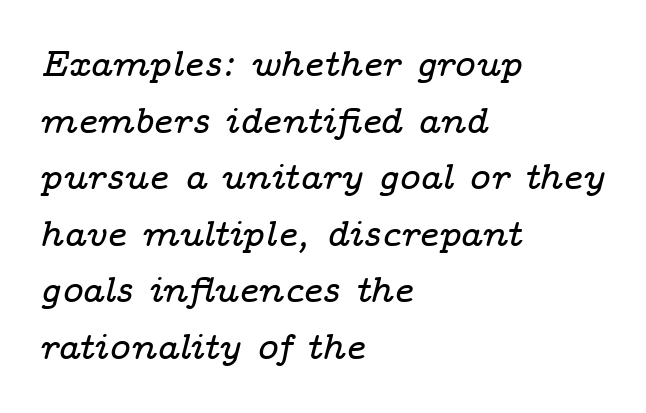
The image shows 36 px wide serif type, italic (leaning right); set left-aligned, normal line spacing (1.57x), normal letter spacing, not underlined; low stroke contrast and a medium x-height.
